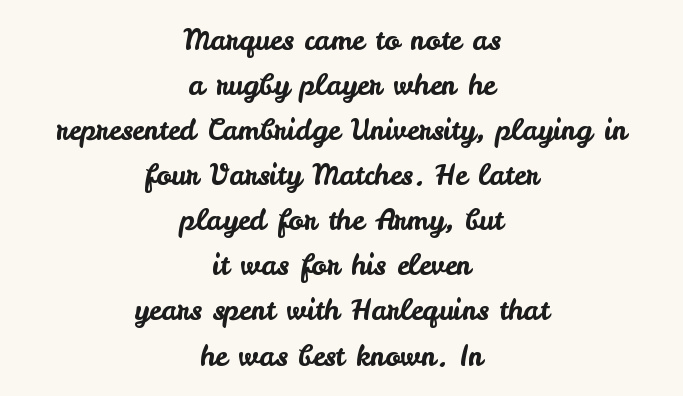
{"serif": "no", "width": "normal", "stroke_contrast": "low", "x_height": "small", "monospaced": "no", "underline": "no", "align": "center", "line_spacing": "normal", "line_spacing_ratio": 1.61, "letter_spacing": "normal", "letter_spacing_em": 0.0, "glyph_px": 28}
